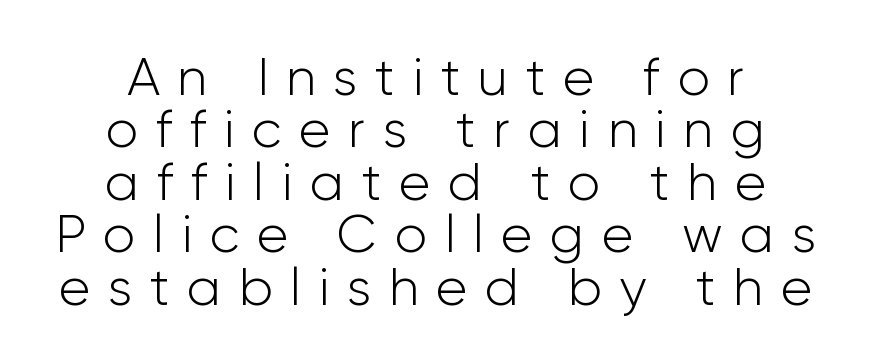
Q: Is the text bold? A: No.
Q: Is the text italic (slanted)? A: No, it is upright.
Q: Is the typeface a serif or a sans-serif typeface? A: Sans-serif.
Q: Is the text underlined? A: No.
Q: How is the paragraph aligned? A: Centered.
Q: Is the spacing between letters normal or unusually wide? A: Unusually wide.
Q: Is the spacing between lines tight, normal or loose? A: Tight.
Q: Width (condensed, normal, or wide)? A: Normal.
Q: Stroke contrast? A: Low.
Q: x-height? A: Medium.
Q: Monospaced? A: No.
